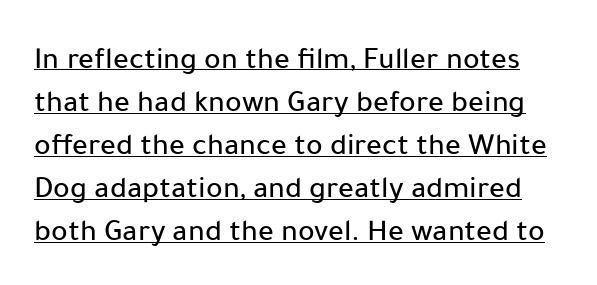
Q: Is the text italic (slanted)? A: No, it is upright.
Q: Is the typeface a serif or a sans-serif typeface? A: Sans-serif.
Q: Is the text underlined? A: Yes.
Q: Is the spacing between letters normal or unusually wide? A: Normal.
Q: Is the spacing between lines tight, normal or loose? A: Normal.
Q: Width (condensed, normal, or wide)? A: Normal.
Q: Stroke contrast? A: Low.
Q: x-height? A: Medium.
Q: Monospaced? A: No.
